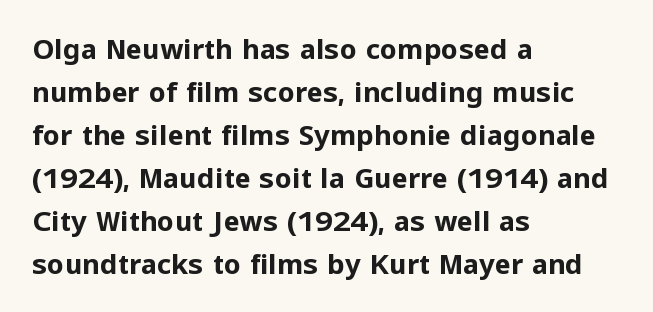
The image shows 27 px bold type, upright; set left-aligned, normal line spacing (1.59x), normal letter spacing, not underlined.
